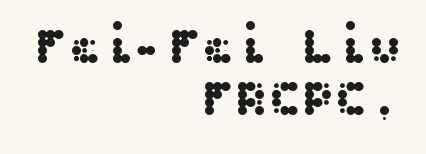
In terms of letterform style, serifs are entirely absent. These lines are set flush right with a ragged left edge. What's the leading like? Squeezed, with rows nearly overlapping. The area under the type is left untouched.
